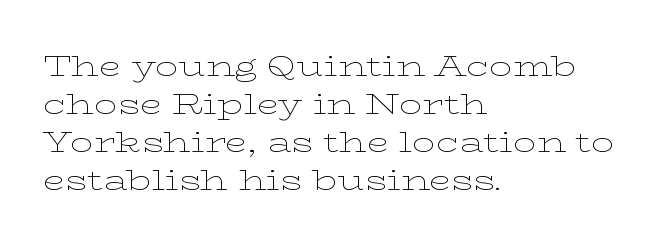
Q: Is the text bold? A: No.
Q: Is the text italic (slanted)? A: No, it is upright.
Q: Is the typeface a serif or a sans-serif typeface? A: Serif.
Q: Is the text underlined? A: No.
Q: How is the paragraph aligned? A: Left-aligned.
Q: Is the spacing between letters normal or unusually wide? A: Normal.
Q: Is the spacing between lines tight, normal or loose? A: Normal.
Q: Width (condensed, normal, or wide)? A: Wide.
Q: Stroke contrast? A: Low.
Q: x-height? A: Medium.
Q: Monospaced? A: No.
